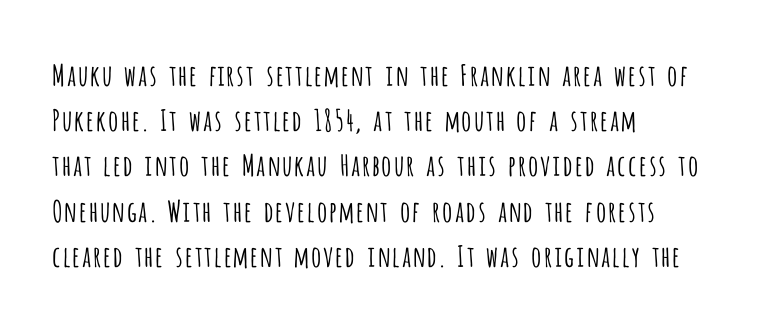
Q: Is the text bold? A: No.
Q: Is the text italic (slanted)? A: No, it is upright.
Q: Is the typeface a serif or a sans-serif typeface? A: Sans-serif.
Q: Is the text underlined? A: No.
Q: How is the paragraph aligned? A: Left-aligned.
Q: Is the spacing between letters normal or unusually wide? A: Normal.
Q: Is the spacing between lines tight, normal or loose? A: Normal.
Q: Width (condensed, normal, or wide)? A: Condensed.
Q: Stroke contrast? A: Low.
Q: x-height? A: Large.
Q: Monospaced? A: No.
